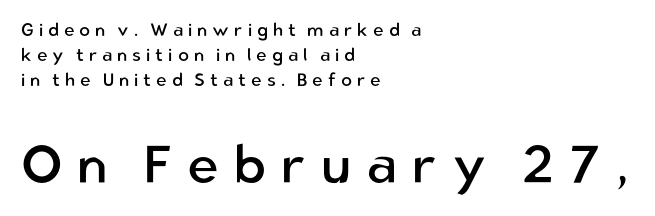
Q: Is the text bold? A: No.
Q: Is the text italic (slanted)? A: No, it is upright.
Q: Is the typeface a serif or a sans-serif typeface? A: Sans-serif.
Q: Is the text underlined? A: No.
Q: How is the paragraph aligned? A: Left-aligned.
Q: Is the spacing between letters normal or unusually wide? A: Unusually wide.
Q: Is the spacing between lines tight, normal or loose? A: Normal.
Q: Which block of text is set in a larger size, the first (top) or the second (bottom)? A: The second (bottom) one.
Q: Width (condensed, normal, or wide)? A: Normal.
Q: Stroke contrast? A: Low.
Q: x-height? A: Medium.
Q: Monospaced? A: No.
